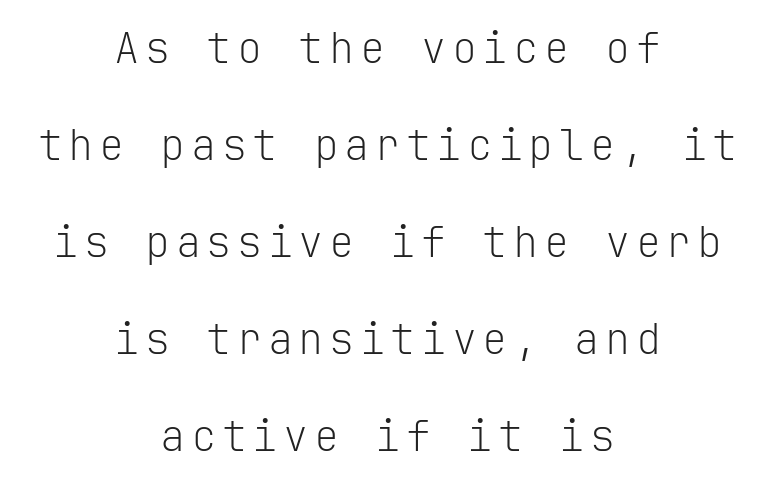
{"serif": "no", "italic": "no", "bold": "no", "weight": "light", "width": "normal", "stroke_contrast": "low", "x_height": "medium", "monospaced": "yes", "underline": "no", "align": "center", "line_spacing": "loose", "line_spacing_ratio": 2.31, "glyph_px": 42}
